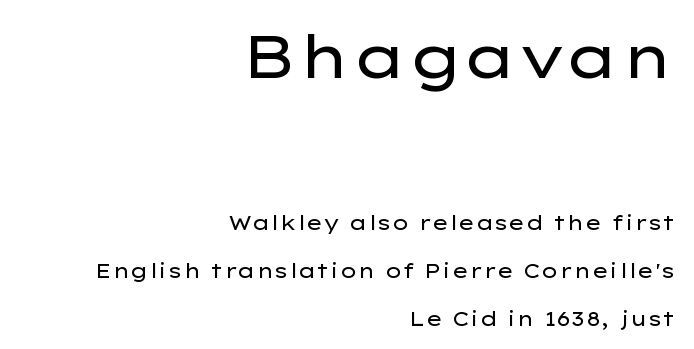
The image shows 60 px regular-weight, wide sans-serif type, upright; set right-aligned, loose line spacing (2.4x), normal letter spacing, not underlined; the first (top) block is 3.0x larger; low stroke contrast and a medium x-height.
